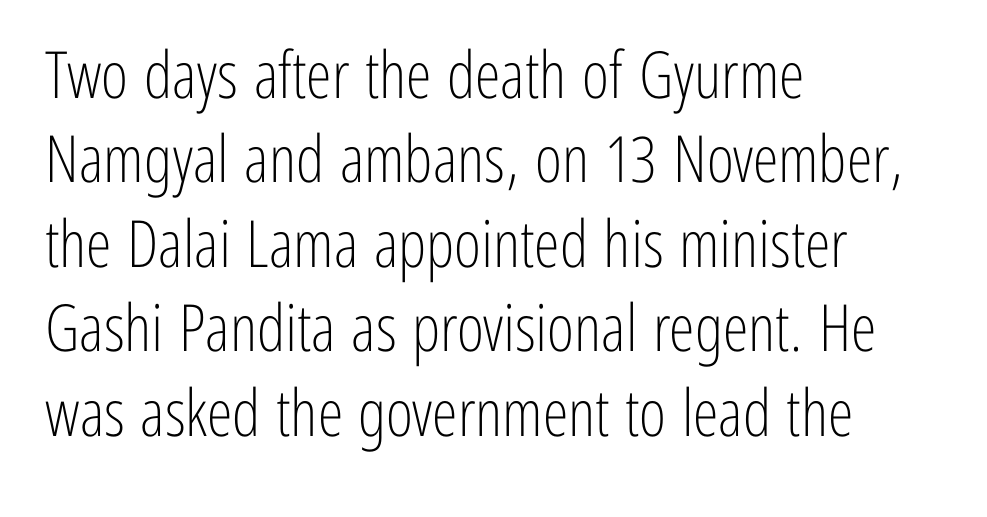
A normal amount of white space separates one row of letters from the next. Compared with a centered layout, this one pins lines to the left instead. The font is comparable to plain body text, perhaps lighter. No feet cap the strokes, marking this as sans-serif type. The letters stand upright; this is a roman face.
